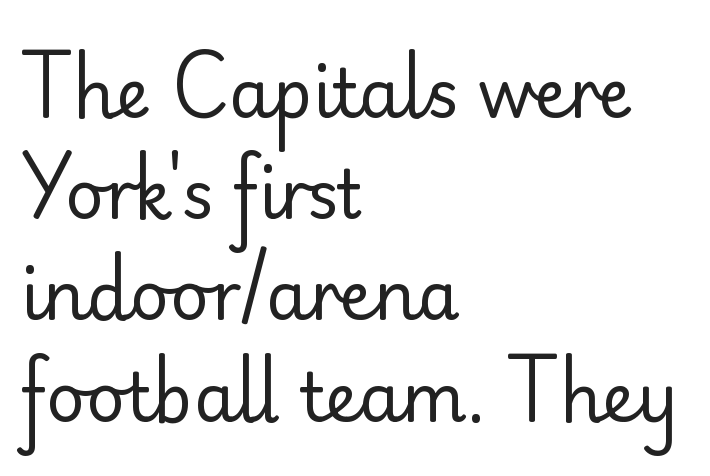
This rendering leaves character spacing at its baseline value. Caption: face not bold, strokes unweighted. The glyphs in this specimen are sans serif. Regarding leading, the lines here are spaced in the standard way. Each letter keeps its own natural width here, so spacing adapts to shape. This sample is left-justified, so line endings fall wherever the words run out.
